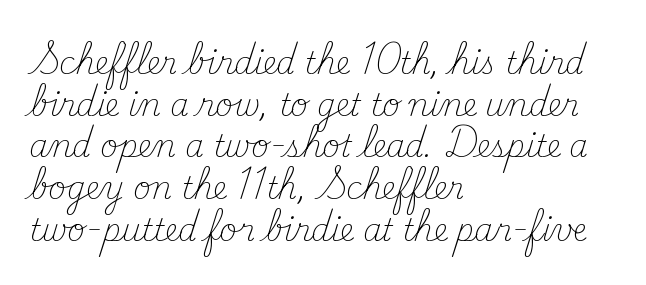
The letters advance in unequal steps, a hallmark of proportional type. Layout note: lines flush left. A serif font was chosen for this passage.
